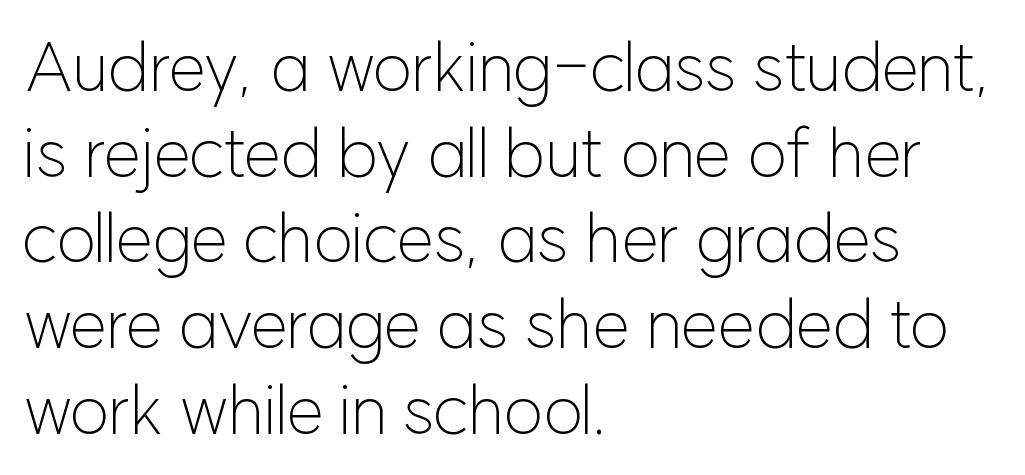
{"serif": "no", "italic": "no", "bold": "no", "weight": "light", "width": "normal", "stroke_contrast": "low", "x_height": "medium", "monospaced": "no", "underline": "no", "align": "left", "line_spacing": "normal", "line_spacing_ratio": 1.26, "letter_spacing": "normal", "letter_spacing_em": 0.0, "glyph_px": 68}
